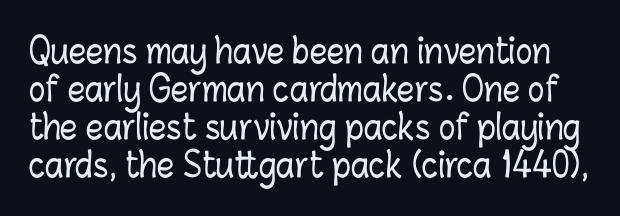
Does the lettering tilt? It doesn't — this is upright. The string is rendered with underlining switched off. The face used here is proportionally spaced, like ordinary book or web type. These lines keep a tight, regular rhythm from letter to letter. Regarding leading, the lines here are crowded together.
